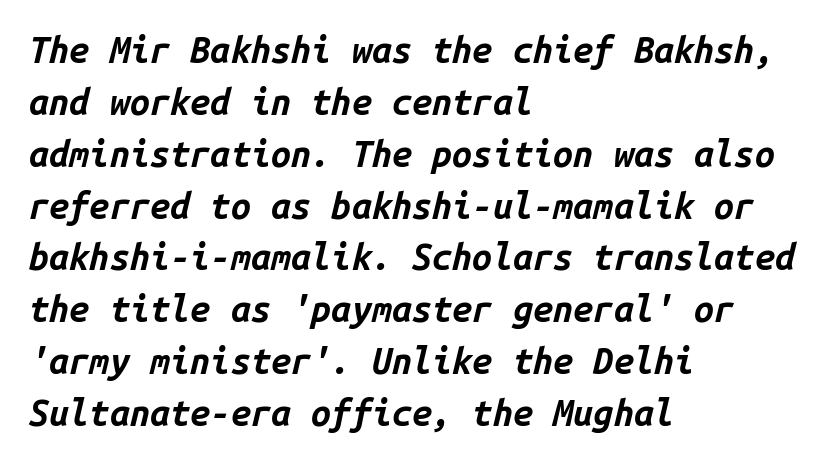
{"italic": "yes", "lean": "right", "slant_degrees": 14, "bold": "yes", "weight": "bold", "width": "normal", "stroke_contrast": "low", "x_height": "medium", "monospaced": "yes", "underline": "no", "align": "left", "line_spacing": "normal", "line_spacing_ratio": 1.44, "letter_spacing": "normal", "letter_spacing_em": 0.0, "glyph_px": 36}
